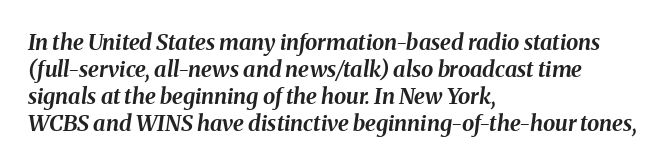
Q: Is the text bold? A: Yes.
Q: Is the text italic (slanted)? A: Yes, it leans right by about 8 degrees.
Q: Is the text underlined? A: No.
Q: How is the paragraph aligned? A: Left-aligned.
Q: Is the spacing between letters normal or unusually wide? A: Normal.
